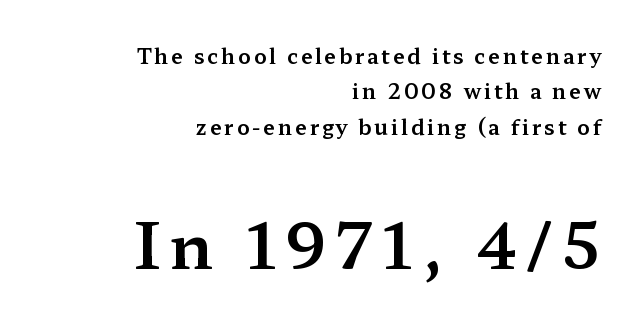
These lines are rendered in a variable-pitch font. Is the block centered? No — it sits flush against the right margin. The text was rendered using a seriffed face with decorative stroke endings. Italic: no, the glyphs are upright roman.
